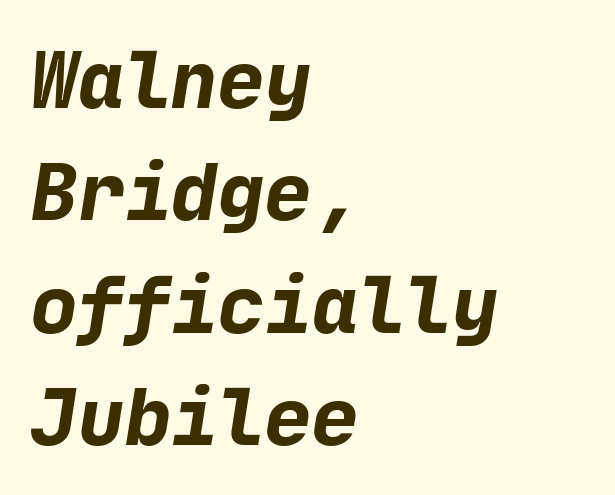
Q: Is the text bold? A: Yes.
Q: Is the typeface a serif or a sans-serif typeface? A: Sans-serif.
Q: Is the text underlined? A: No.
Q: How is the paragraph aligned? A: Left-aligned.
Q: Is the spacing between letters normal or unusually wide? A: Normal.
Q: Is the spacing between lines tight, normal or loose? A: Normal.
Q: Width (condensed, normal, or wide)? A: Normal.
Q: Stroke contrast? A: Low.
Q: x-height? A: Medium.
